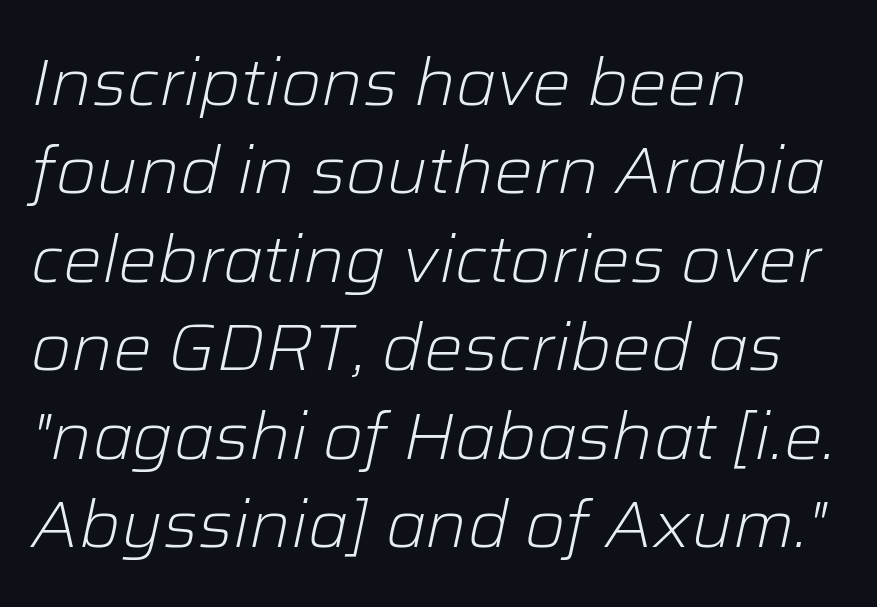
The image shows 65 px light type, italic (leaning right); set left-aligned, normal line spacing (1.36x), normal letter spacing, not underlined; low stroke contrast and a medium x-height.
